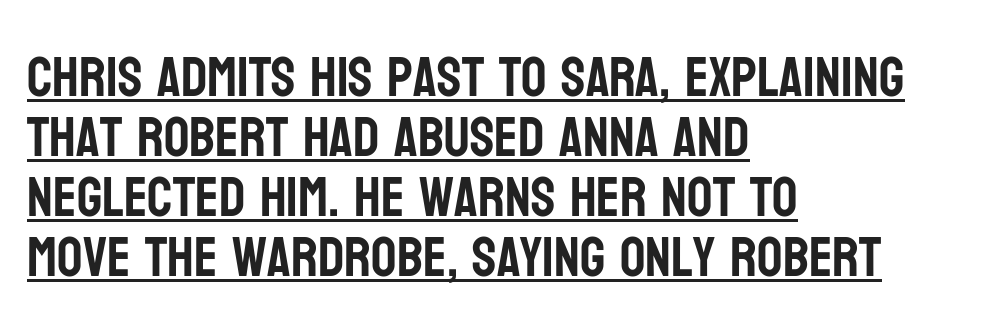
The image shows 56 px condensed sans-serif type, upright; set left-aligned, tight line spacing (1.07x), normal letter spacing, underlined; low stroke contrast and a large x-height.
